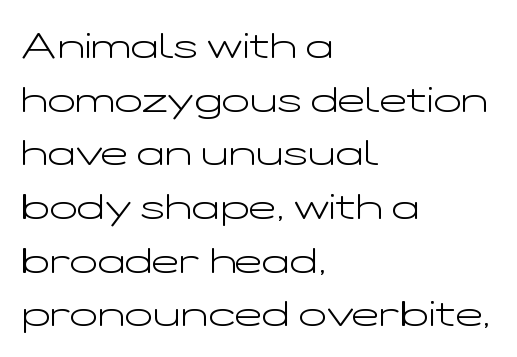
Q: Is the text bold? A: No.
Q: Is the text italic (slanted)? A: No, it is upright.
Q: Is the typeface a serif or a sans-serif typeface? A: Sans-serif.
Q: Is the text underlined? A: No.
Q: How is the paragraph aligned? A: Left-aligned.
Q: Is the spacing between letters normal or unusually wide? A: Normal.
Q: Is the spacing between lines tight, normal or loose? A: Normal.
Q: Width (condensed, normal, or wide)? A: Wide.
Q: Stroke contrast? A: Low.
Q: x-height? A: Medium.
Q: Monospaced? A: No.
